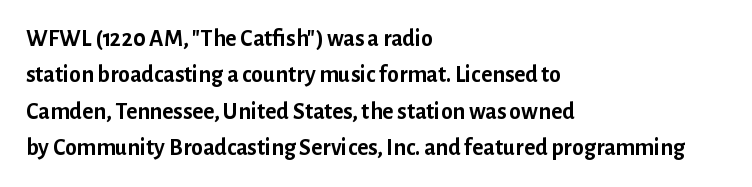
The designer left line spacing at the default. The horizontal fit of the characters is conventional and even. The specimen reads as upright at a glance. The passage shown is not underscored anywhere. The letters are bold, with thick, heavy strokes.
